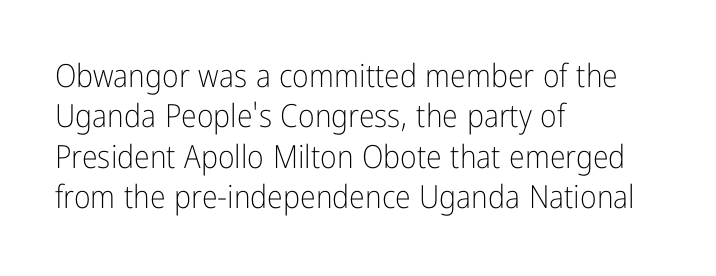
Alignment: flush left. Check the space under the baseline: it is left empty. Evenly set lines give the paragraph a standard silhouette. Look at the tracking — it's just the regular setting, nothing added.
